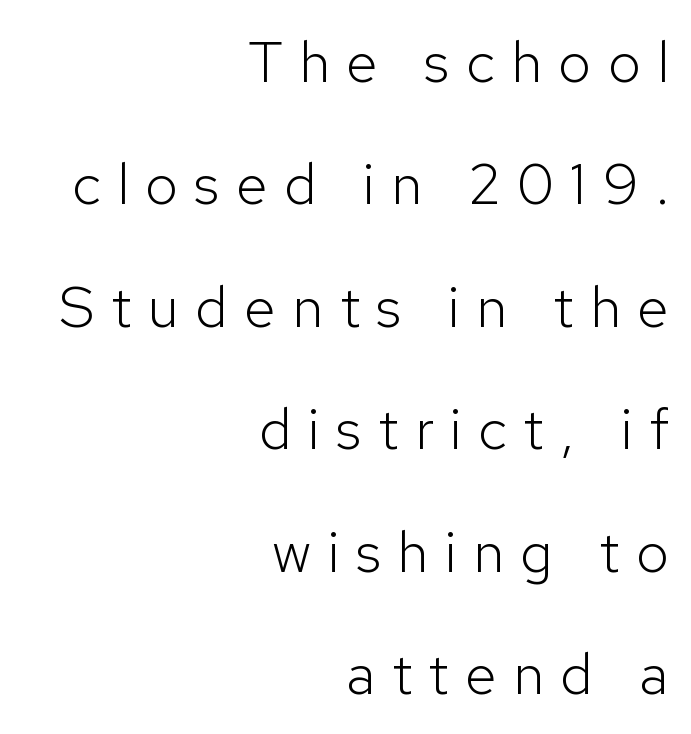
{"serif": "no", "italic": "no", "bold": "no", "weight": "light", "width": "normal", "stroke_contrast": "low", "x_height": "medium", "monospaced": "no", "underline": "no", "align": "right", "line_spacing": "loose", "line_spacing_ratio": 2.11, "letter_spacing": "wide", "letter_spacing_em": 0.28, "glyph_px": 58}
